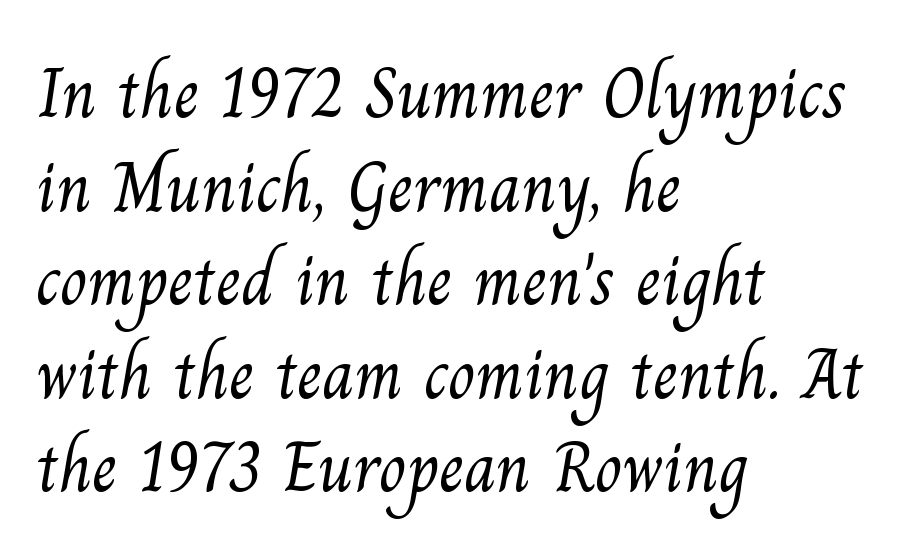
The strokes are not fattened; the text isn't bold. Classification — serif. Quick note: underline off. Here the designer chose a conventional face with non-uniform glyph widths.
